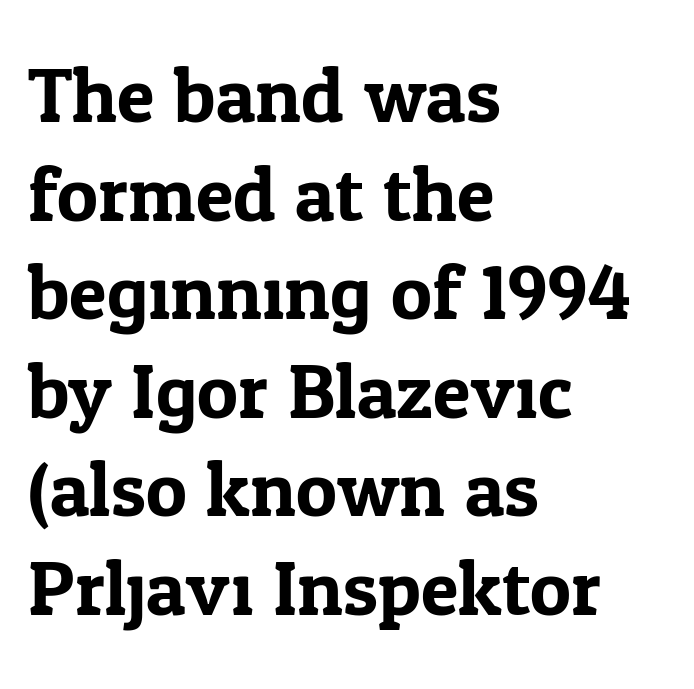
The image shows 77 px serif type, upright; set left-aligned, normal line spacing (1.28x), normal letter spacing, not underlined; low stroke contrast and a medium x-height.
